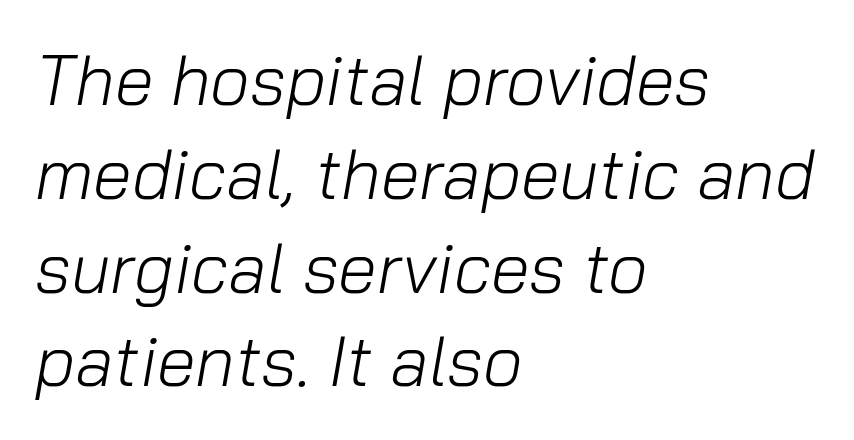
{"italic": "yes", "lean": "right", "slant_degrees": 10, "bold": "no", "weight": "light", "width": "normal", "stroke_contrast": "low", "x_height": "medium", "monospaced": "no", "underline": "no", "align": "left", "line_spacing": "normal", "line_spacing_ratio": 1.34, "letter_spacing": "normal", "letter_spacing_em": 0.0, "glyph_px": 70}
